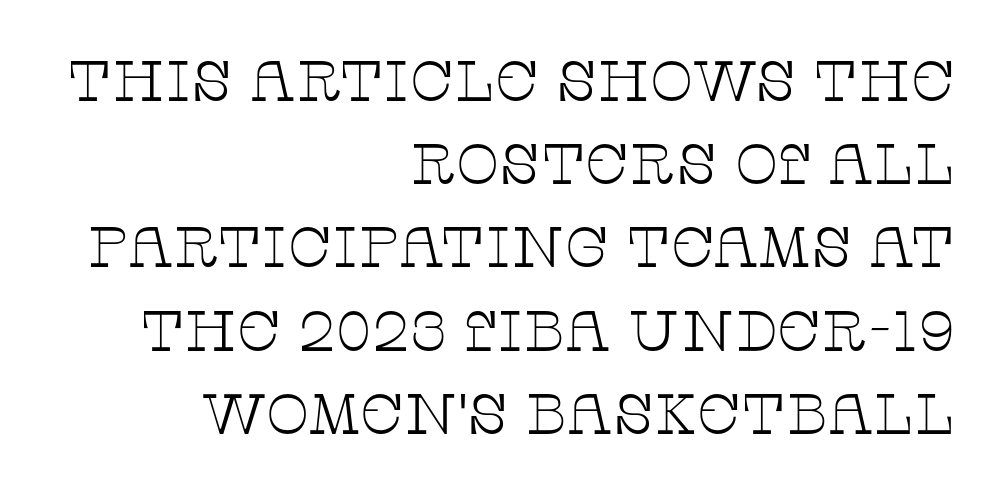
The image shows 57 px thin, wide serif type, upright; set right-aligned, normal line spacing (1.46x), normal letter spacing, not underlined; low stroke contrast and a large x-height.
